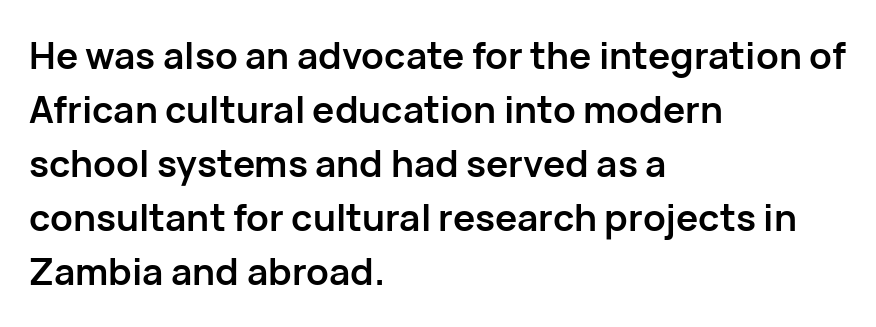
The image shows 37 px semibold sans-serif type, upright; set left-aligned, normal line spacing (1.46x), normal letter spacing, not underlined; low stroke contrast and a medium x-height.
